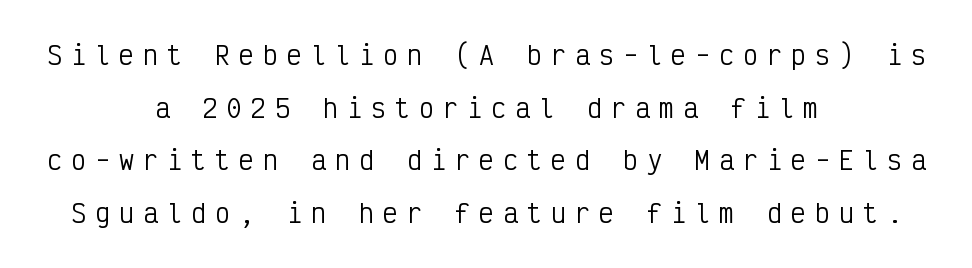
Q: Is the text bold? A: No.
Q: Is the text italic (slanted)? A: No, it is upright.
Q: Is the text underlined? A: No.
Q: How is the paragraph aligned? A: Centered.
Q: Is the spacing between letters normal or unusually wide? A: Unusually wide.
Q: Is the spacing between lines tight, normal or loose? A: Loose.
